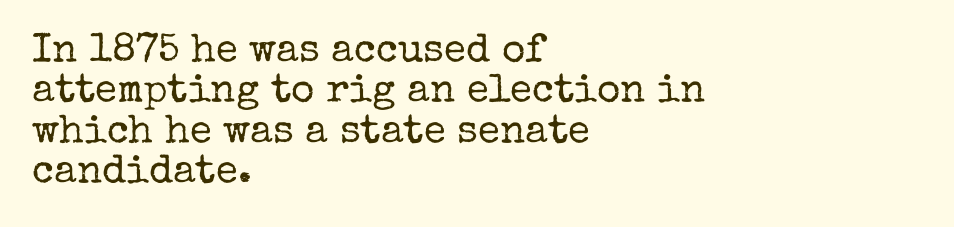
The image shows 40 px regular-weight serif type, upright; set left-aligned, tight line spacing (1.01x), normal letter spacing, not underlined; low stroke contrast and a medium x-height.
